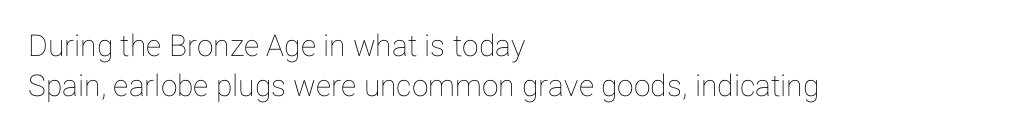
The image shows 30 px text type, upright; set left-aligned, normal line spacing (1.33x), normal letter spacing, not underlined; low stroke contrast and a medium x-height.
